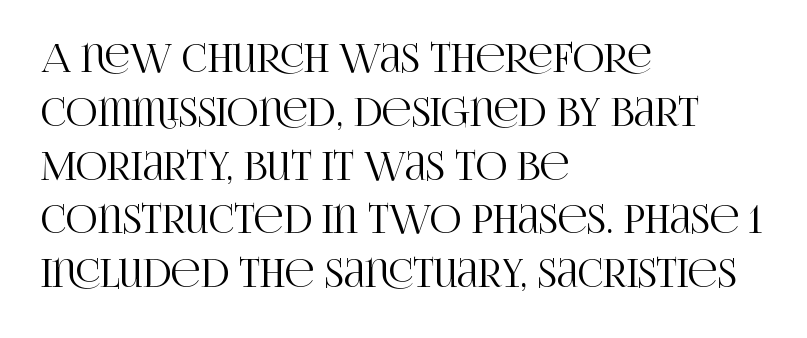
The image shows 39 px condensed serif type, upright; set left-aligned, normal line spacing (1.38x), normal letter spacing, not underlined; high stroke contrast and a large x-height.
